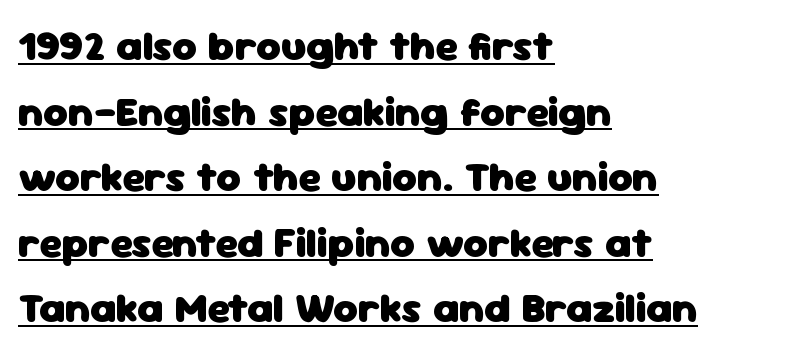
Q: Is the text bold? A: Yes.
Q: Is the text italic (slanted)? A: No, it is upright.
Q: Is the typeface a serif or a sans-serif typeface? A: Sans-serif.
Q: Is the text underlined? A: Yes.
Q: How is the paragraph aligned? A: Left-aligned.
Q: Is the spacing between letters normal or unusually wide? A: Normal.
Q: Is the spacing between lines tight, normal or loose? A: Normal.
Q: Width (condensed, normal, or wide)? A: Normal.
Q: Stroke contrast? A: Low.
Q: x-height? A: Medium.
Q: Monospaced? A: No.
